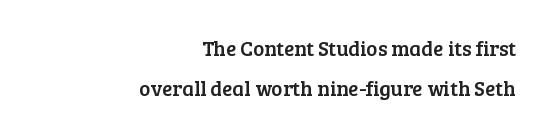
Q: Is the text italic (slanted)? A: No, it is upright.
Q: Is the text underlined? A: No.
Q: How is the paragraph aligned? A: Right-aligned.
Q: Is the spacing between letters normal or unusually wide? A: Normal.
Q: Is the spacing between lines tight, normal or loose? A: Loose.
